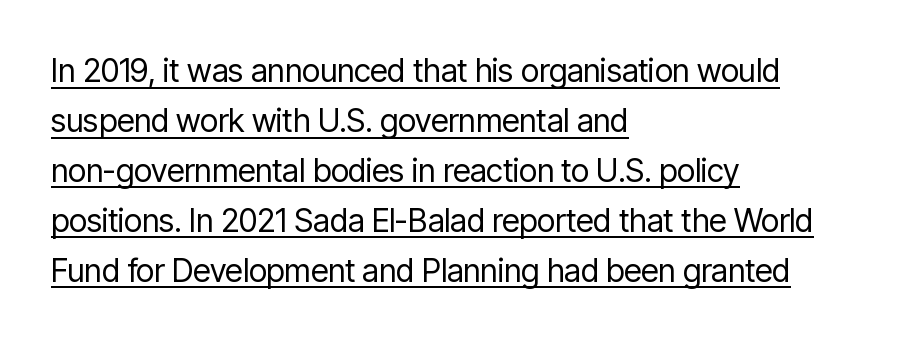
The image shows 32 px regular-weight, condensed sans-serif type, upright; set left-aligned, normal line spacing (1.56x), normal letter spacing, underlined; low stroke contrast and a medium x-height.
